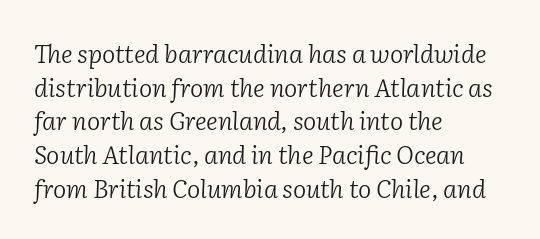
{"italic": "yes", "lean": "right", "slant_degrees": 2, "bold": "no", "underline": "no", "align": "left", "line_spacing": "normal", "line_spacing_ratio": 1.35, "letter_spacing": "normal", "letter_spacing_em": 0.0, "glyph_px": 25}
